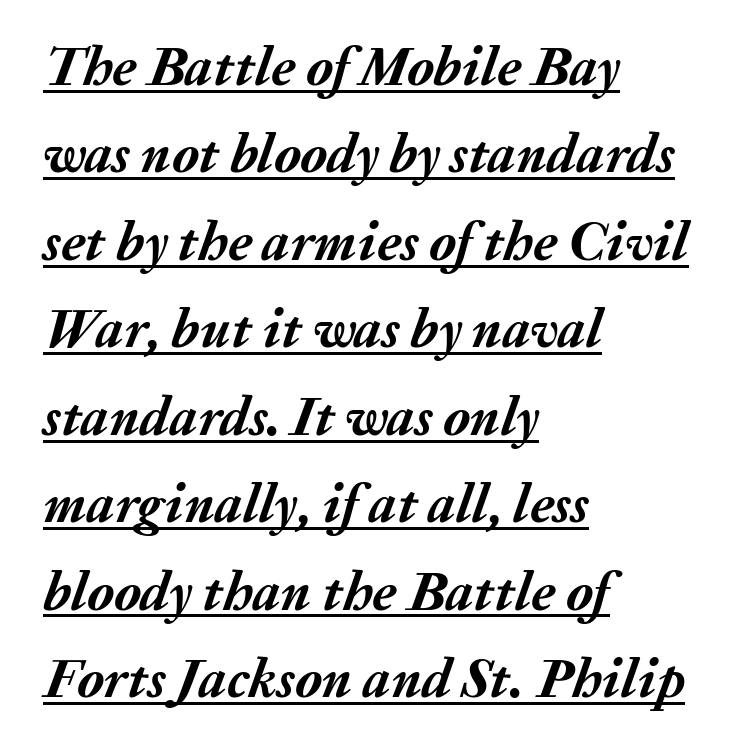
The image shows 55 px semibold type, italic (leaning right); set left-aligned, normal line spacing (1.59x), normal letter spacing, underlined; medium stroke contrast and a medium x-height.
